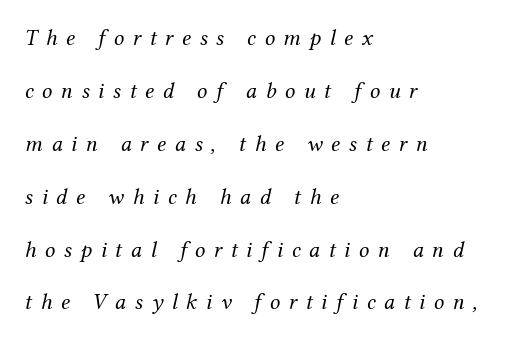
Q: Is the text bold? A: No.
Q: Is the text italic (slanted)? A: Yes, it leans right by about 12 degrees.
Q: Is the text underlined? A: No.
Q: How is the paragraph aligned? A: Left-aligned.
Q: Is the spacing between letters normal or unusually wide? A: Unusually wide.
Q: Is the spacing between lines tight, normal or loose? A: Loose.
